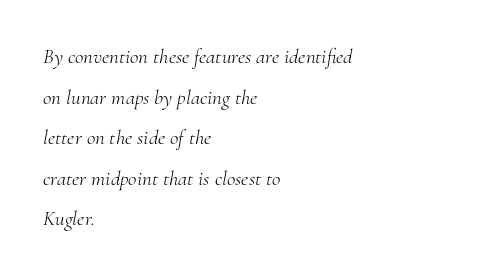
This is not heavy type; no bold has been used. Has an underline been added? It has not. Tracking value appears to be zero — textbook default spacing. The paragraph has a hard left edge and a soft right edge.
